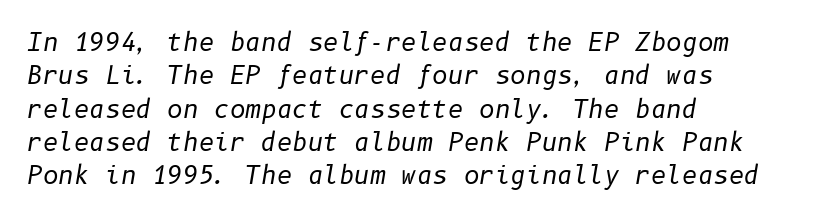
Q: Is the text bold? A: No.
Q: Is the text italic (slanted)? A: Yes, it leans right by about 10 degrees.
Q: Is the text underlined? A: No.
Q: How is the paragraph aligned? A: Left-aligned.
Q: Is the spacing between letters normal or unusually wide? A: Normal.
Q: Is the spacing between lines tight, normal or loose? A: Normal.
